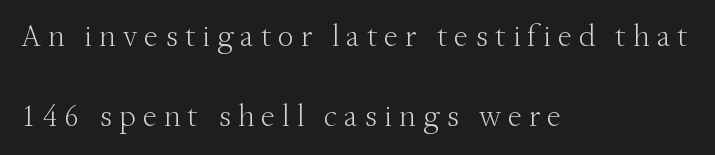
The image shows 32 px light serif type, upright; set left-aligned, loose line spacing (2.49x), unusually wide letter spacing (+0.21 em), not underlined; medium stroke contrast and a small x-height.
